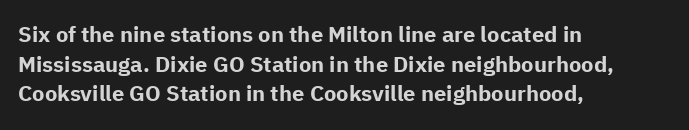
Caption: standard tracking, unaltered. Bold? Absolutely — the strokes are thick and heavy. Where is the straight margin? On the left. The line-height multiplier appears to be the usual default. Underlining? Definitely not there. Upright lettering throughout.
